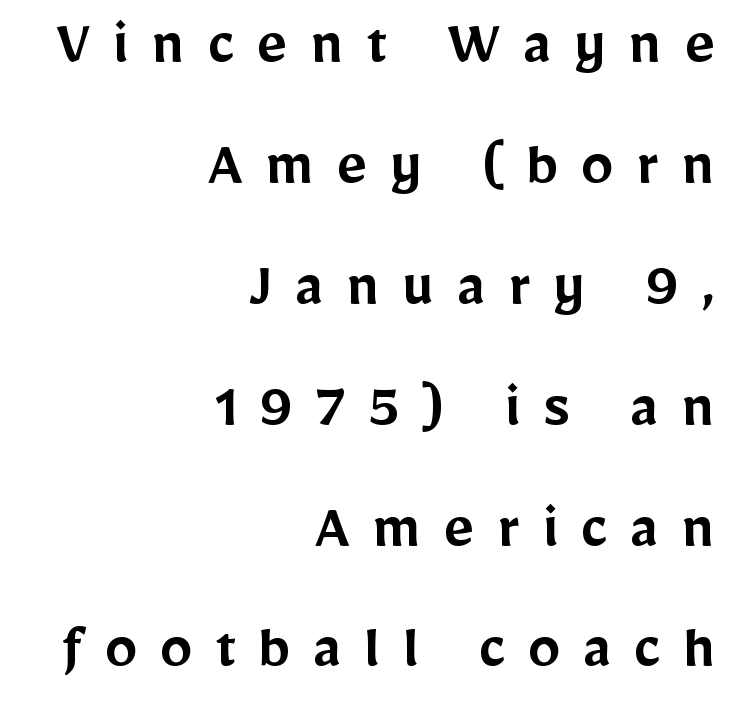
The image shows 65 px semibold sans-serif type, upright; set right-aligned, line spacing 1.86x, unusually wide letter spacing (+0.35 em), not underlined; low stroke contrast and a medium x-height.
